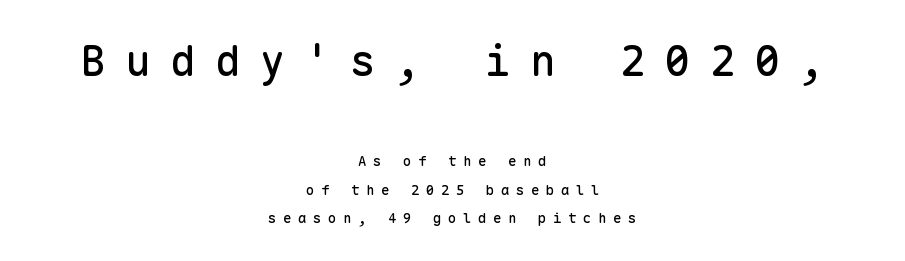
{"serif": "no", "italic": "no", "width": "normal", "stroke_contrast": "low", "x_height": "medium", "monospaced": "yes", "underline": "no", "align": "center", "line_spacing": "loose", "line_spacing_ratio": 2.02, "letter_spacing": "wide", "letter_spacing_em": 0.47, "larger_block": "first", "size_ratio": 3.0, "glyph_px": 42}
